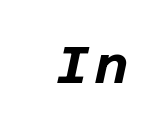
{"italic": "yes", "lean": "right", "slant_degrees": 12, "bold": "yes", "weight": "bold", "width": "normal", "stroke_contrast": "low", "x_height": "large", "underline": "no", "glyph_px": 51}
